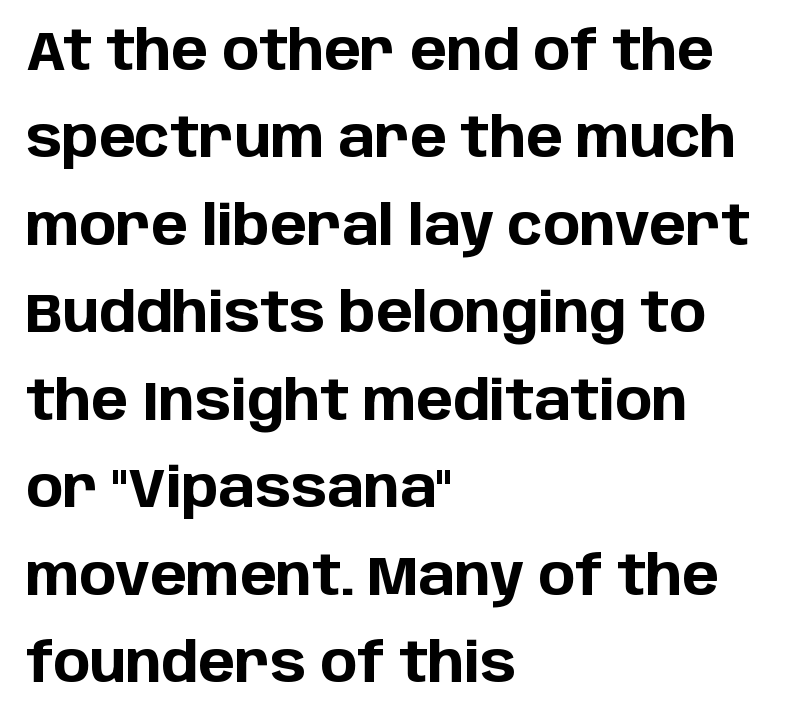
Q: Is the text bold? A: Yes.
Q: Is the text italic (slanted)? A: No, it is upright.
Q: Is the typeface a serif or a sans-serif typeface? A: Sans-serif.
Q: Is the text underlined? A: No.
Q: How is the paragraph aligned? A: Left-aligned.
Q: Is the spacing between letters normal or unusually wide? A: Normal.
Q: Is the spacing between lines tight, normal or loose? A: Normal.
Q: Width (condensed, normal, or wide)? A: Normal.
Q: Stroke contrast? A: Low.
Q: x-height? A: Large.
Q: Monospaced? A: No.
